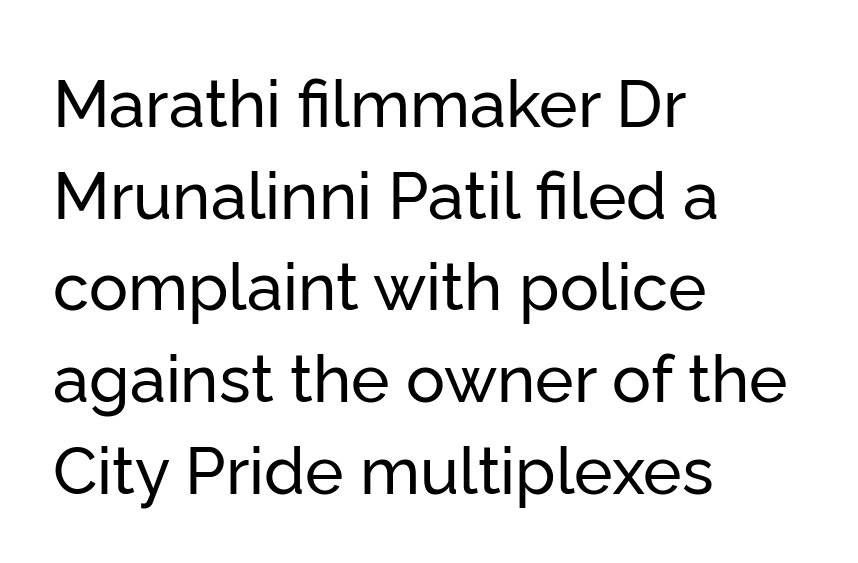
One-word summary of the alignment: left. Leading matches the norm, producing a regular column. Plain, unruled lines of type. A typesetter would label this face a sans.
